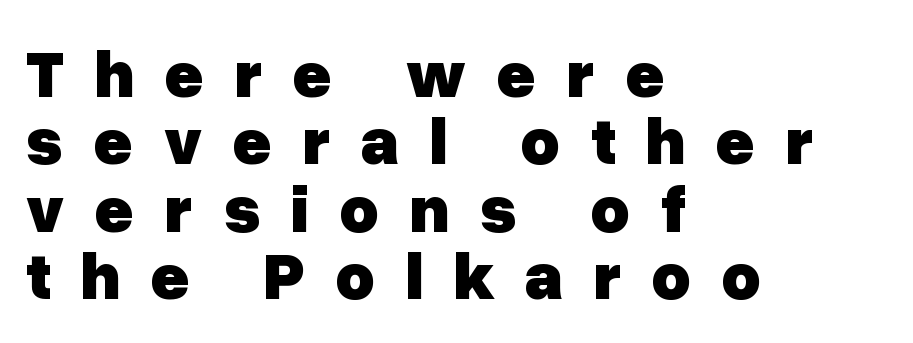
All the whitespace from short lines collects on the right. Check where the strokes stop: nothing finishes them off — pure sans. In terms of leading, this rendering errs on the cramped side. Looks like regular typesetting: each glyph gets only the width it needs. Type without underlining.
